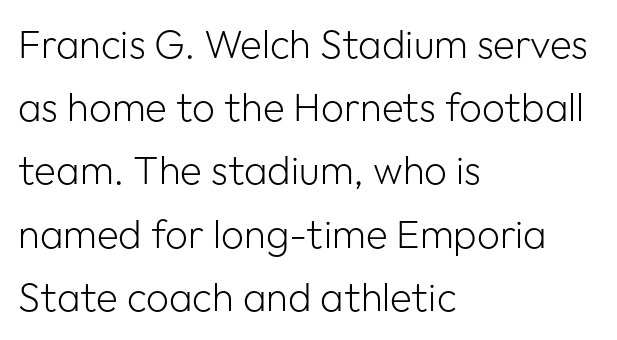
Q: Is the text bold? A: No.
Q: Is the text italic (slanted)? A: No, it is upright.
Q: Is the typeface a serif or a sans-serif typeface? A: Sans-serif.
Q: Is the text underlined? A: No.
Q: How is the paragraph aligned? A: Left-aligned.
Q: Is the spacing between letters normal or unusually wide? A: Normal.
Q: Is the spacing between lines tight, normal or loose? A: Normal.
Q: Width (condensed, normal, or wide)? A: Normal.
Q: Stroke contrast? A: Low.
Q: x-height? A: Medium.
Q: Monospaced? A: No.
